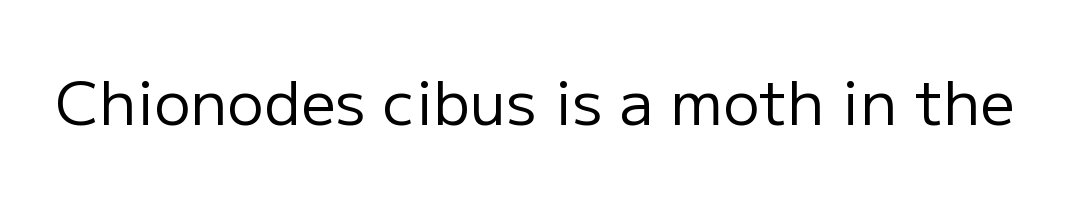
{"serif": "no", "italic": "no", "bold": "no", "weight": "regular", "width": "normal", "stroke_contrast": "low", "x_height": "medium", "monospaced": "no", "underline": "no", "letter_spacing": "normal", "letter_spacing_em": 0.0, "glyph_px": 61}
